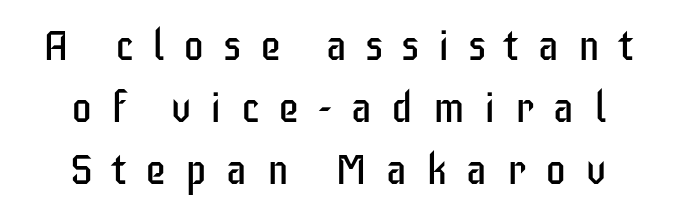
These lines are centered, leaving both edges ragged. Weight class: somewhere from thin through regular. Honestly, the letter spacing is so wide it's the main thing you notice. One glance says typical: line gaps are just what's usual.
